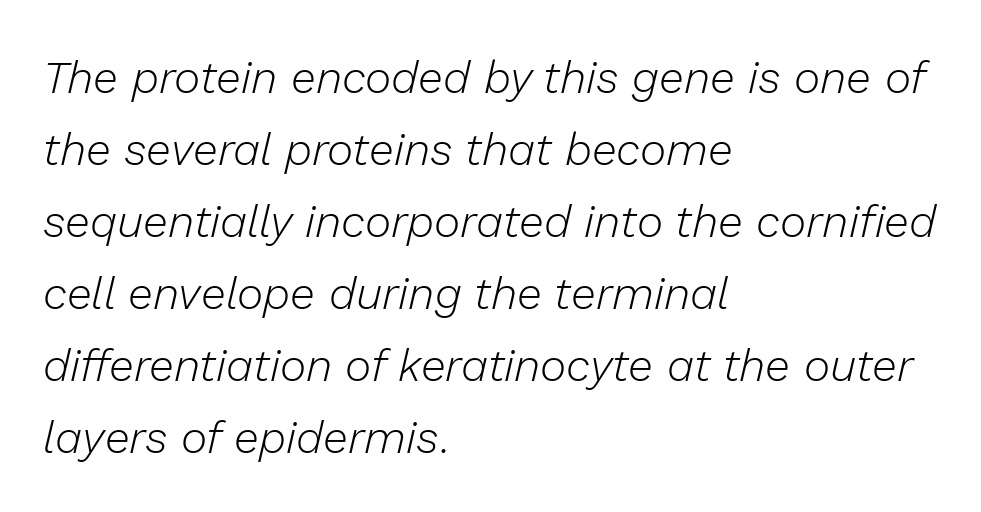
Proportional: the letters do not fall into vertical columns. Inter-character spacing is left at the font's built-in metrics. The ragged edge is on the right, which tells us the setting is flush left. Heaviness? Minimal to ordinary, like unemphasized prose. Glance below the letters and you will spot only blank space.
